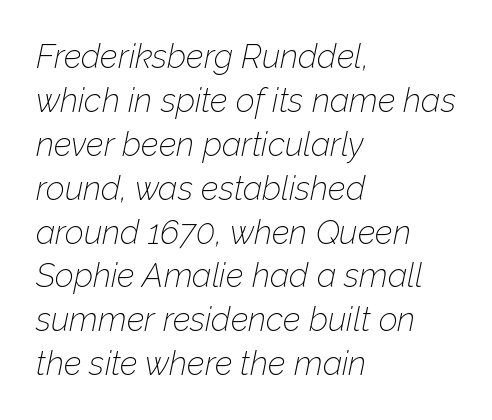
The space between consecutive lines is moderate. Clear beneath every line of the passage. Left-aligned paragraph, ragged on the right. Slanted lettering throughout. Spacing verdict: proportional, widths tailored to each character.
